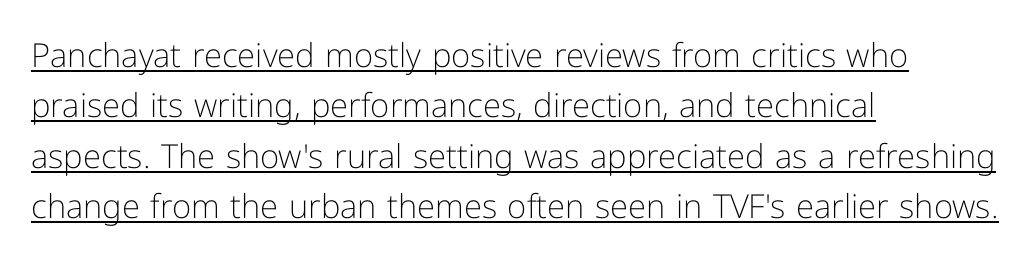
{"serif": "no", "italic": "no", "bold": "no", "weight": "light", "width": "normal", "stroke_contrast": "low", "x_height": "medium", "monospaced": "no", "underline": "yes", "align": "left", "line_spacing": "normal", "line_spacing_ratio": 1.53, "letter_spacing": "normal", "letter_spacing_em": 0.0, "glyph_px": 33}
